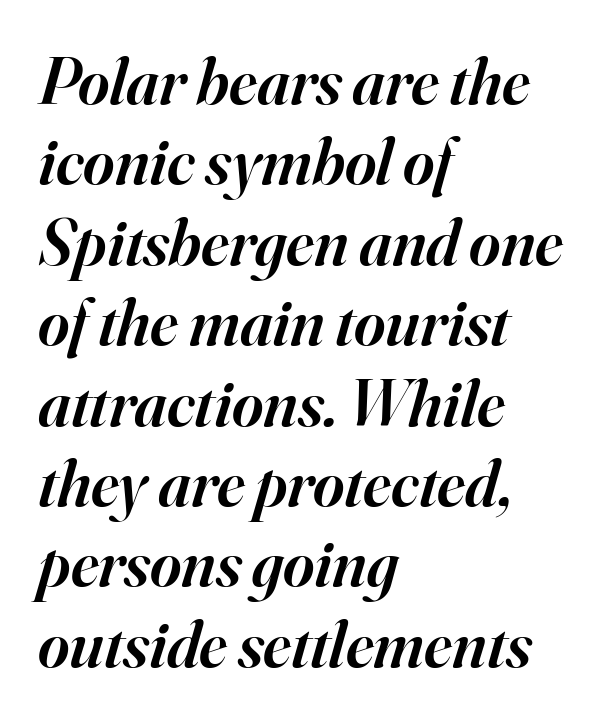
The passage shown is semibold, sitting just below true bold. Caption: multi-line text, flush left, ragged right. Characters are canted at an angle relative to the baseline's perpendicular. Only glyphs here, with clear space below each row.
